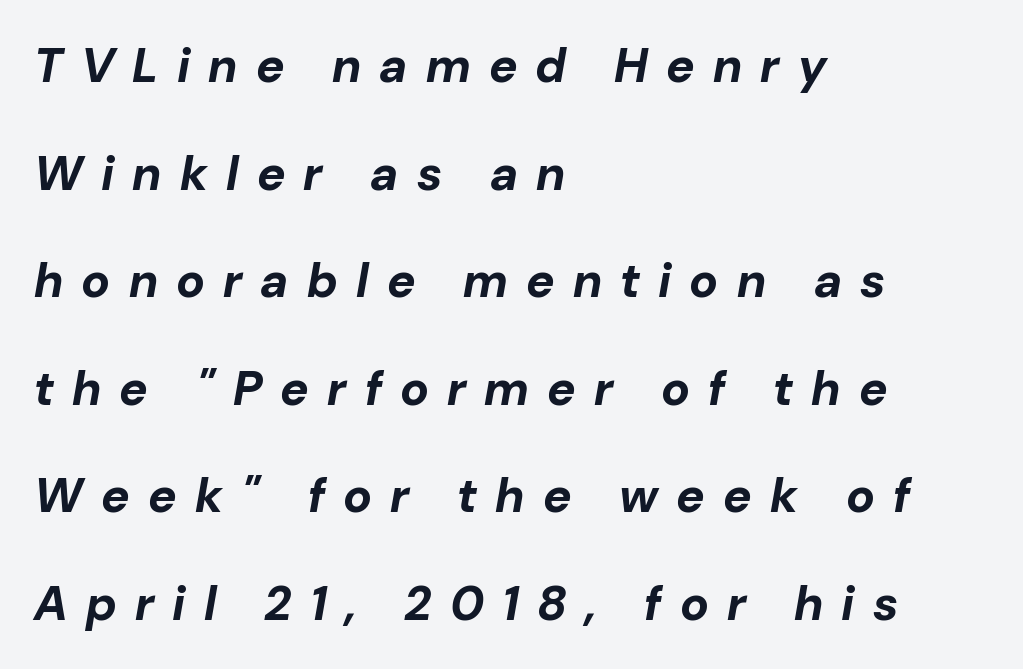
Letter spacing: wide. Notice how the passage keeps a crisp vertical edge on the left only. Notice the wide empty band between every row — that's loose leading. Anything drawn beneath the words? Only blank space. Thick stems and heavy bowls — unmistakably bold. Style check: oblique.
